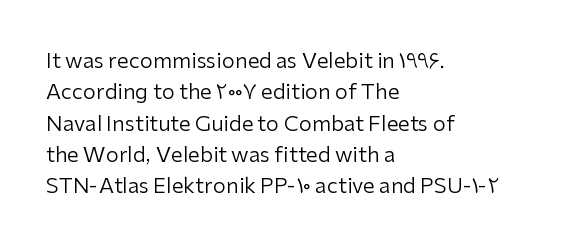
The image shows 21 px text type, upright; set left-aligned, normal line spacing (1.49x), normal letter spacing, not underlined.
